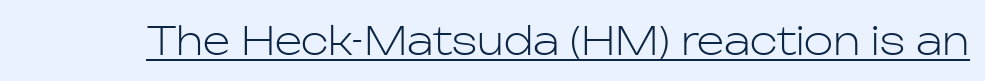
Note the varied advance widths — an 'i' is clearly narrower than an 'm'. Every stem runs plumb, perpendicular to the baseline. Emphasis is given by a line drawn under the lettering. Tracking value appears to be zero — textbook default spacing.
